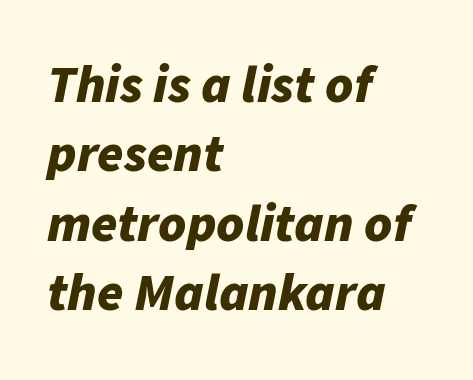
Rows of type keep a routine distance in the vertical direction. Each letter keeps its own natural width here, so spacing adapts to shape. Check under the words: just untouched page. A typesetter would mark this as italic. Heavy, bold letterforms. Left-aligned paragraph, ragged on the right.
